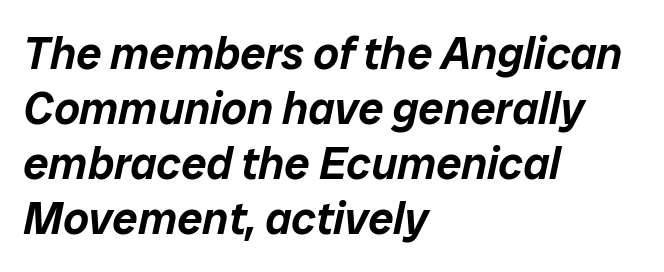
Q: Is the text italic (slanted)? A: Yes, it leans right by about 12 degrees.
Q: Is the text underlined? A: No.
Q: How is the paragraph aligned? A: Left-aligned.
Q: Is the spacing between letters normal or unusually wide? A: Normal.
Q: Width (condensed, normal, or wide)? A: Normal.
Q: Stroke contrast? A: Low.
Q: x-height? A: Medium.
Q: Monospaced? A: No.
